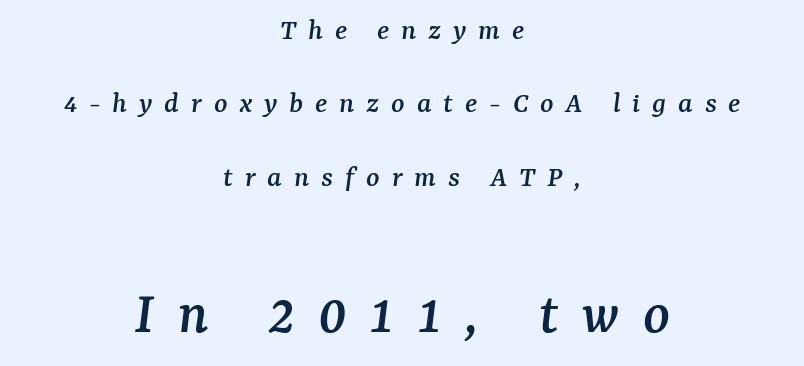
Q: Is the text italic (slanted)? A: Yes, it leans right by about 7 degrees.
Q: Is the typeface a serif or a sans-serif typeface? A: Serif.
Q: Is the text underlined? A: No.
Q: How is the paragraph aligned? A: Centered.
Q: Is the spacing between letters normal or unusually wide? A: Unusually wide.
Q: Is the spacing between lines tight, normal or loose? A: Loose.
Q: Which block of text is set in a larger size, the first (top) or the second (bottom)? A: The second (bottom) one.
Q: Width (condensed, normal, or wide)? A: Normal.
Q: Stroke contrast? A: Medium.
Q: x-height? A: Medium.
Q: Monospaced? A: No.
